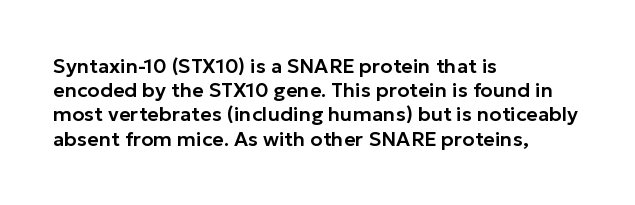
The image shows 20 px text type, upright; set left-aligned, line spacing 1.21x, normal letter spacing, not underlined.
